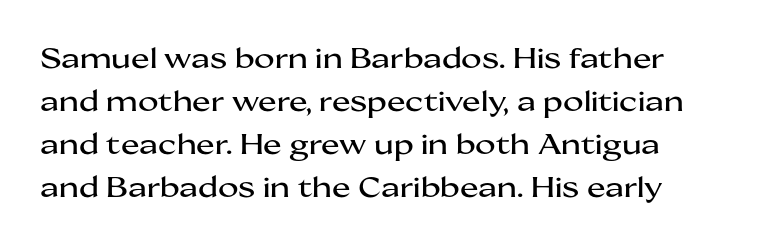
Q: Is the text italic (slanted)? A: No, it is upright.
Q: Is the text underlined? A: No.
Q: Is the spacing between letters normal or unusually wide? A: Normal.
Q: Is the spacing between lines tight, normal or loose? A: Normal.
Q: Width (condensed, normal, or wide)? A: Wide.
Q: Stroke contrast? A: Medium.
Q: x-height? A: Medium.
Q: Monospaced? A: No.
